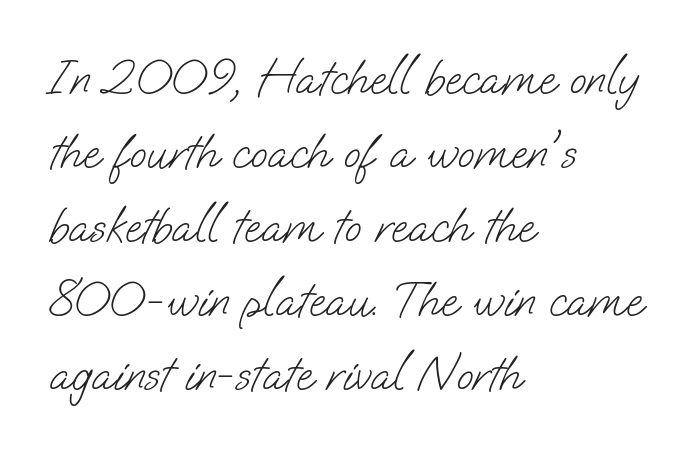
The image shows 49 px light sans-serif type; set left-aligned, normal line spacing (1.51x), normal letter spacing, not underlined; low stroke contrast and a small x-height.
